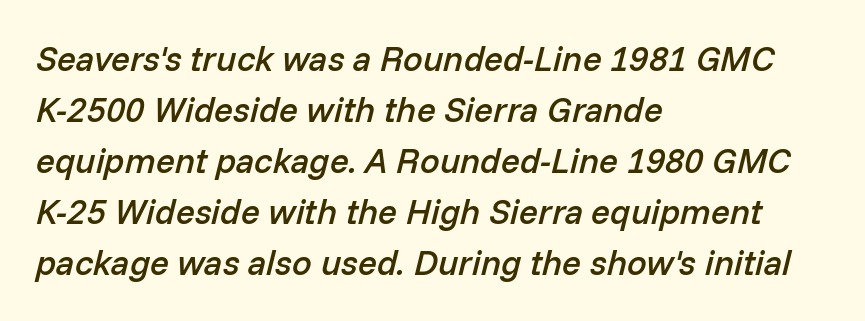
Emphasis-style slanted type is in use. Layout note: lines flush left. Normally led — the rows are evenly, conventionally spaced. You could not count columns in this text — the font is proportionally spaced.
